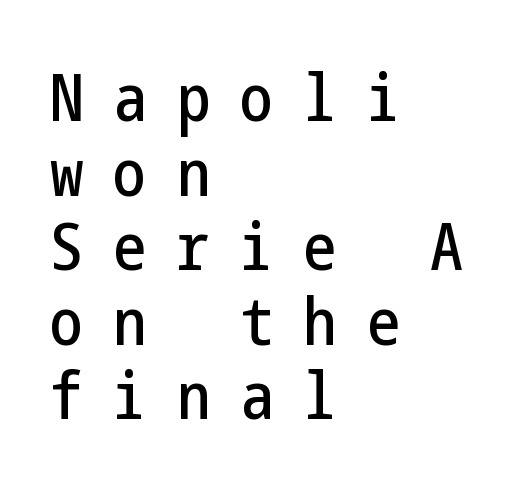
This rendering uses left alignment, leaving the right contour irregular. The foot of each line stays bare and open. Loose tracking; the words dissolve into strings of separated letters. Summary of vertical rhythm: compact, with narrow interline spacing.
